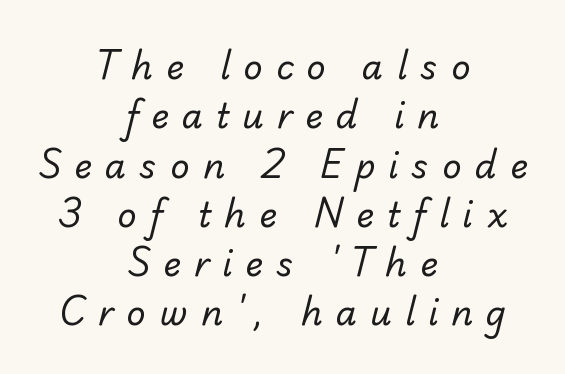
Q: Is the text bold? A: No.
Q: Is the typeface a serif or a sans-serif typeface? A: Sans-serif.
Q: Is the text underlined? A: No.
Q: How is the paragraph aligned? A: Centered.
Q: Is the spacing between letters normal or unusually wide? A: Unusually wide.
Q: Is the spacing between lines tight, normal or loose? A: Normal.
Q: Width (condensed, normal, or wide)? A: Normal.
Q: Stroke contrast? A: Low.
Q: x-height? A: Small.
Q: Monospaced? A: No.
